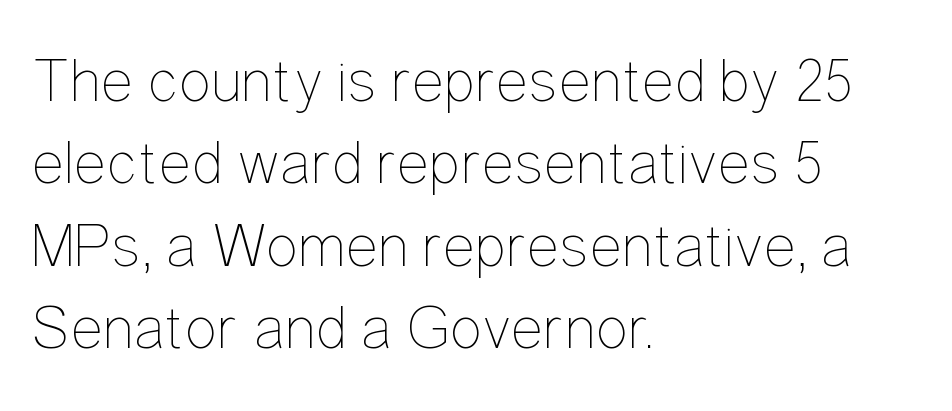
{"italic": "no", "bold": "no", "weight": "thin", "width": "condensed", "stroke_contrast": "low", "x_height": "medium", "monospaced": "no", "underline": "no", "align": "left", "line_spacing": "normal", "line_spacing_ratio": 1.33, "letter_spacing": "normal", "letter_spacing_em": 0.0, "glyph_px": 62}
